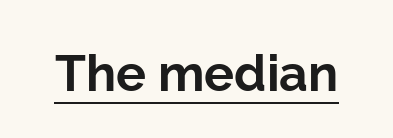
The lettering stays uniformly vertical, giving the passage a roman look. The face used here is proportionally spaced, like ordinary book or web type. A rule runs beneath these lines of type. The rendering keeps characters at their native spacing. Typographic density is high because the face is bold. In terms of letterform style, serifs are entirely absent.
